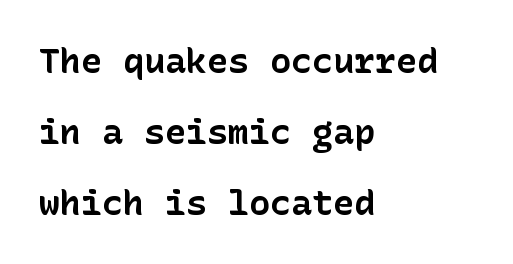
Q: Is the text bold? A: Yes.
Q: Is the text italic (slanted)? A: No, it is upright.
Q: Is the typeface a serif or a sans-serif typeface? A: Sans-serif.
Q: Is the text underlined? A: No.
Q: How is the paragraph aligned? A: Left-aligned.
Q: Is the spacing between letters normal or unusually wide? A: Normal.
Q: Is the spacing between lines tight, normal or loose? A: Loose.
Q: Width (condensed, normal, or wide)? A: Normal.
Q: Stroke contrast? A: Low.
Q: x-height? A: Medium.
